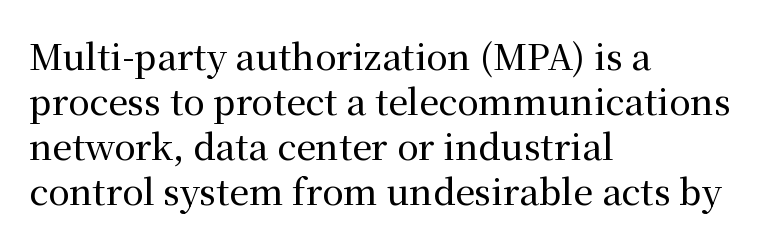
Nobody touched the tracking dial on this one. Each line starts at the same left margin while the right side varies. This rendering features lettering with no underline. In terms of leading, this rendering sits right in the middle. Think of a printed novel: that variable character pitch is what you see here.
